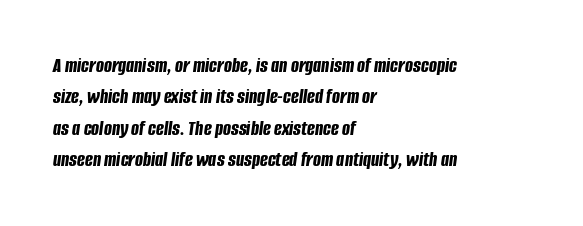
Q: Is the text bold? A: Yes.
Q: Is the text italic (slanted)? A: Yes, it leans right by about 8 degrees.
Q: Is the text underlined? A: No.
Q: How is the paragraph aligned? A: Left-aligned.
Q: Is the spacing between letters normal or unusually wide? A: Normal.
Q: Is the spacing between lines tight, normal or loose? A: Normal.
